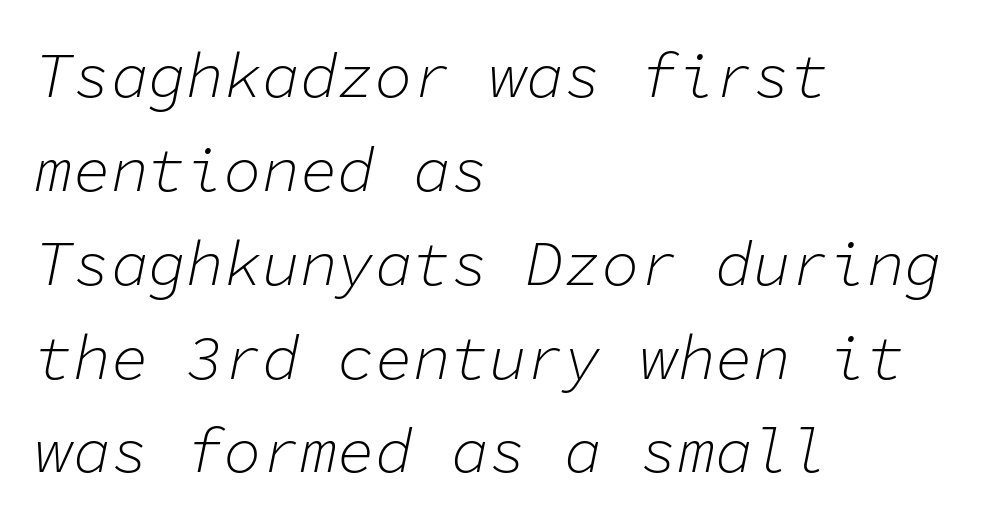
The image shows 63 px light type, italic (leaning right), monospaced; set left-aligned, normal line spacing (1.49x), normal letter spacing, not underlined; low stroke contrast and a medium x-height.
